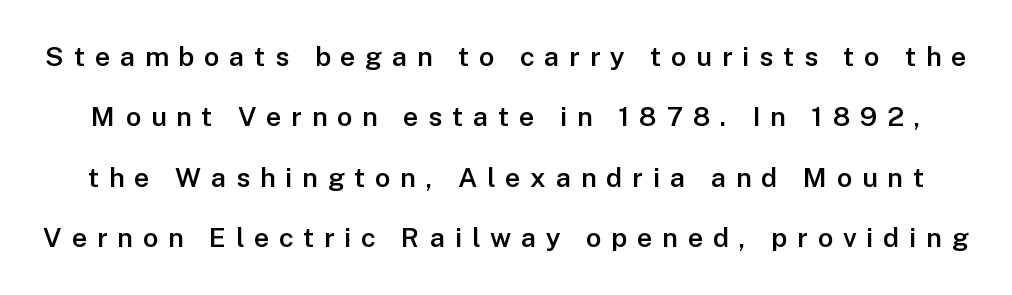
Q: Is the text bold? A: Semi-bold.
Q: Is the text italic (slanted)? A: No, it is upright.
Q: Is the text underlined? A: No.
Q: Is the spacing between letters normal or unusually wide? A: Unusually wide.
Q: Is the spacing between lines tight, normal or loose? A: Loose.
